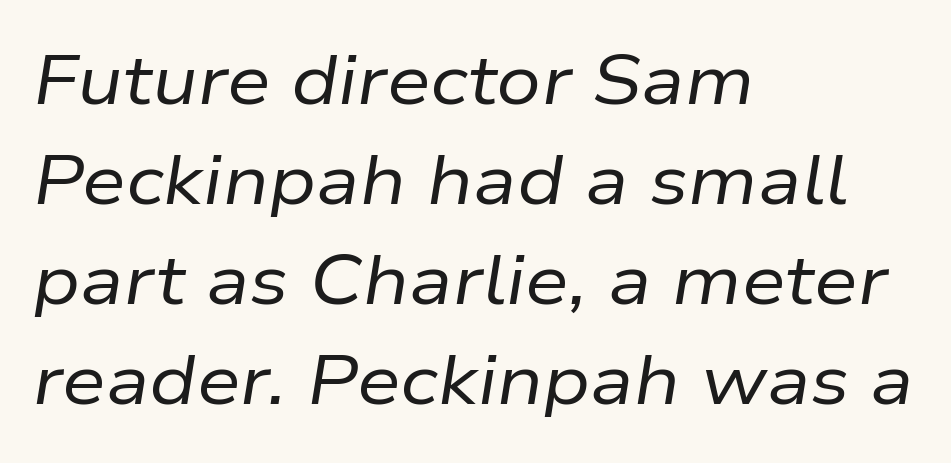
Q: Is the text bold? A: No.
Q: Is the text italic (slanted)? A: Yes, it leans right by about 9 degrees.
Q: Is the text underlined? A: No.
Q: How is the paragraph aligned? A: Left-aligned.
Q: Is the spacing between letters normal or unusually wide? A: Normal.
Q: Is the spacing between lines tight, normal or loose? A: Normal.
Q: Width (condensed, normal, or wide)? A: Normal.
Q: Stroke contrast? A: Low.
Q: x-height? A: Medium.
Q: Monospaced? A: No.
